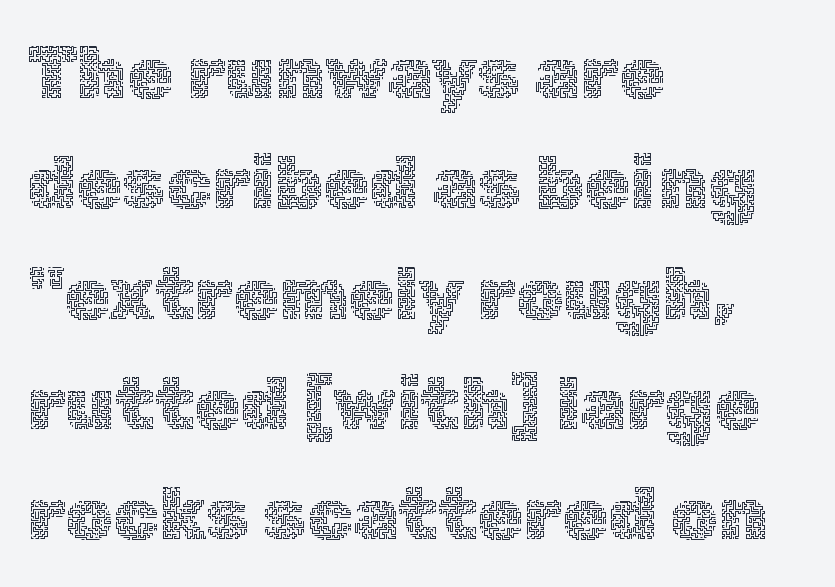
Q: Is the text bold? A: No.
Q: Is the text italic (slanted)? A: No, it is upright.
Q: Is the text underlined? A: No.
Q: How is the paragraph aligned? A: Left-aligned.
Q: Is the spacing between letters normal or unusually wide? A: Normal.
Q: Is the spacing between lines tight, normal or loose? A: Normal.
Q: Width (condensed, normal, or wide)? A: Normal.
Q: x-height? A: Medium.
Q: Monospaced? A: No.
